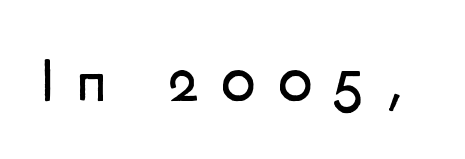
Look at the bottom of the vertical strokes: they stop flat, with no serifs. You could not count columns in this text — the font is proportionally spaced. Stems here are at most as thick as an everyday book face. Caption: expanded tracking, letters set apart. The letters stand straight up with perfectly vertical stems. Descenders are the only things crossing below the line.
